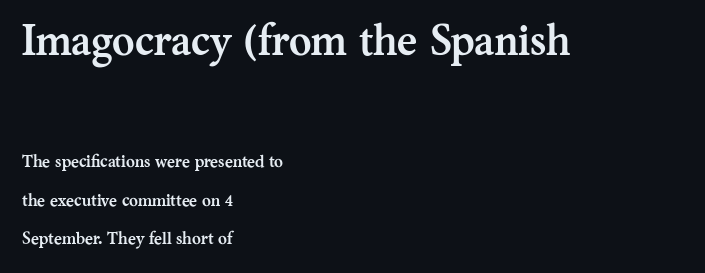
The image shows 43 px semibold serif type, upright; set left-aligned, loose line spacing (2.27x), normal letter spacing, not underlined; the first (top) block is 2.53x larger; medium stroke contrast and a medium x-height.
